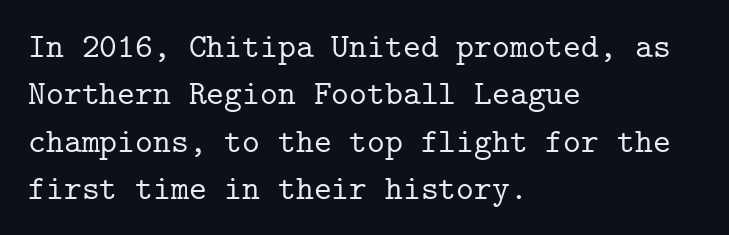
Rendered with straight, roman letterforms. The space beneath each line is pristine and unruled. Which margin do the lines hug? The left one — the right edge is uneven. These lines are rendered in a fixed-pitch font. The rows are spaced the way most documents space them. The rendering keeps characters at their native spacing.
